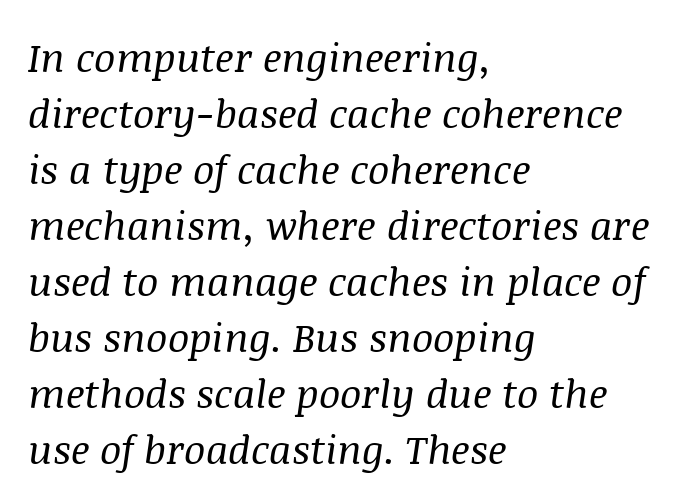
Here the designer chose a conventional face with non-uniform glyph widths. The line texture is even and compact thanks to regular tracking. Observe the lean: these are italic letterforms. The gap between lines stays unmarked.
